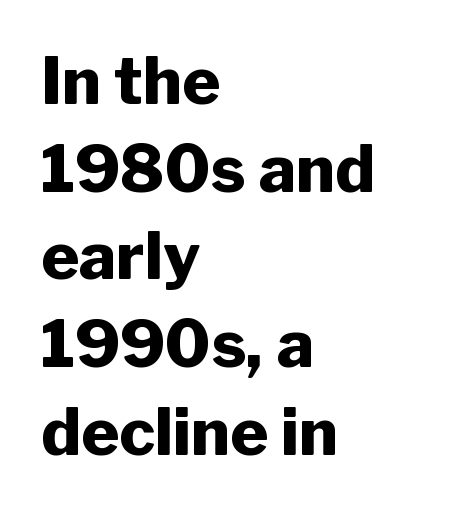
Caption: multi-line text, flush left, ragged right. The words here are not underlined. The line texture is even and compact thanks to regular tracking. Quick note: not italic, upright. Font category for this specimen: sans-serif. In terms of weight, the rendering is a true, heavy bold.
